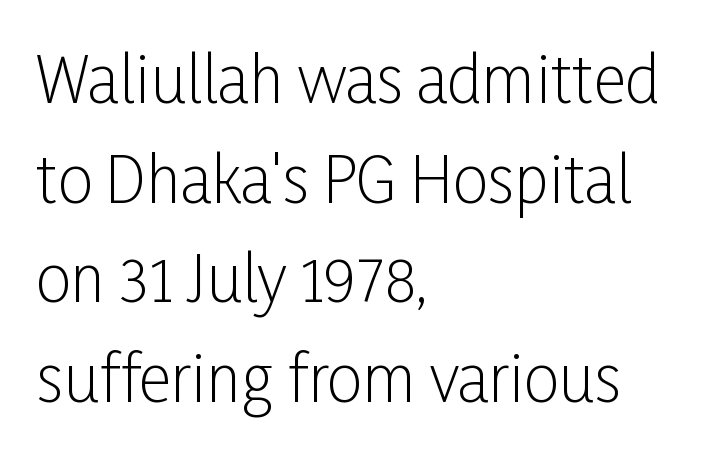
Letters rest on an invisible, unmarked baseline. A student would call this left alignment; a typographer would say flush left, rag right. The type sits square on the baseline with zero lean. Characters follow at the spacing the type designer built in.
